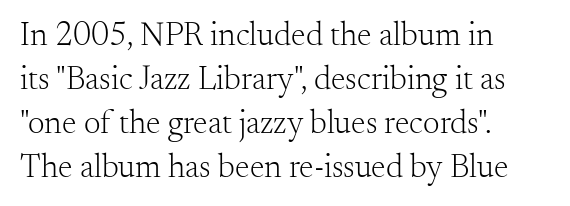
Q: Is the text bold? A: No.
Q: Is the text italic (slanted)? A: No, it is upright.
Q: Is the typeface a serif or a sans-serif typeface? A: Serif.
Q: Is the text underlined? A: No.
Q: How is the paragraph aligned? A: Left-aligned.
Q: Is the spacing between letters normal or unusually wide? A: Normal.
Q: Is the spacing between lines tight, normal or loose? A: Normal.
Q: Width (condensed, normal, or wide)? A: Normal.
Q: Stroke contrast? A: Medium.
Q: x-height? A: Small.
Q: Monospaced? A: No.
